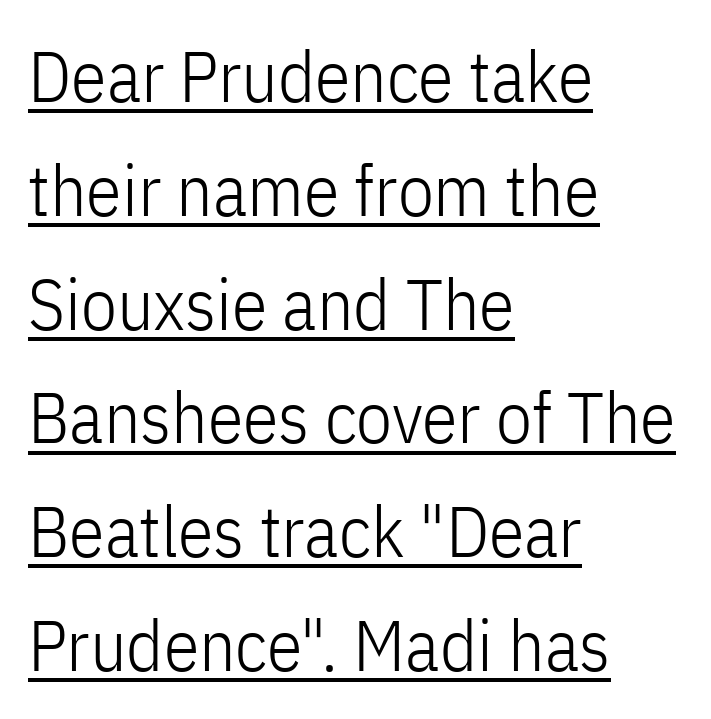
{"serif": "no", "italic": "no", "bold": "no", "weight": "light", "width": "condensed", "stroke_contrast": "low", "x_height": "medium", "monospaced": "no", "underline": "yes", "align": "left", "line_spacing": "normal", "line_spacing_ratio": 1.58, "letter_spacing": "normal", "letter_spacing_em": 0.0, "glyph_px": 72}
